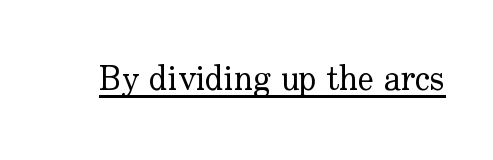
{"serif": "yes", "italic": "no", "bold": "no", "weight": "regular", "width": "normal", "stroke_contrast": "low", "x_height": "small", "monospaced": "no", "underline": "yes", "letter_spacing": "normal", "letter_spacing_em": 0.0, "glyph_px": 34}
